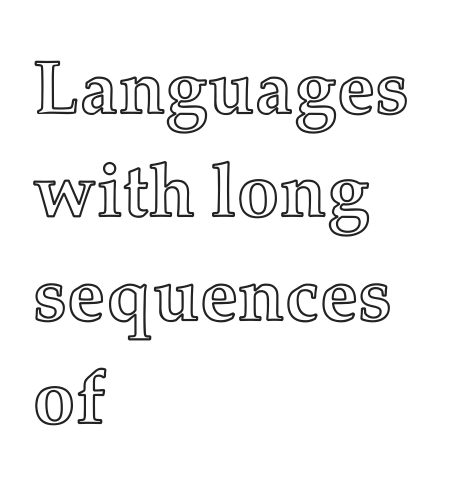
The image shows 75 px text type, upright; set left-aligned, normal line spacing (1.38x), normal letter spacing, not underlined; a medium x-height.
